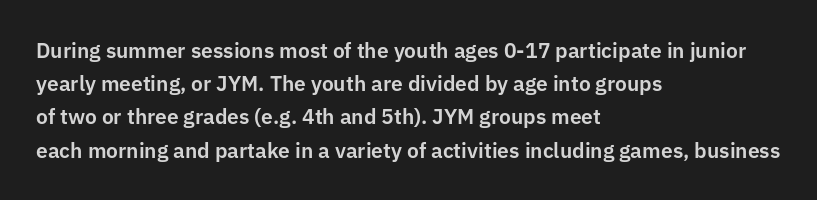
The tracking reads as untouched default to a designer's eye. Anything drawn beneath the words? Only blank space. Leading: standard. The lettering holds an erect, upright posture throughout.
